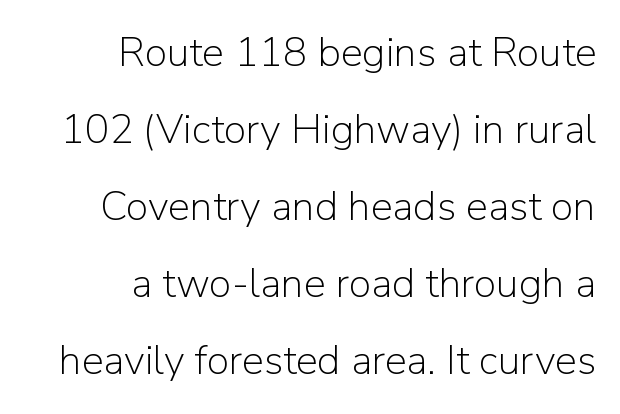
Q: Is the text bold? A: No.
Q: Is the text italic (slanted)? A: No, it is upright.
Q: Is the typeface a serif or a sans-serif typeface? A: Sans-serif.
Q: Is the text underlined? A: No.
Q: How is the paragraph aligned? A: Right-aligned.
Q: Is the spacing between letters normal or unusually wide? A: Normal.
Q: Width (condensed, normal, or wide)? A: Normal.
Q: Stroke contrast? A: Low.
Q: x-height? A: Medium.
Q: Monospaced? A: No.
